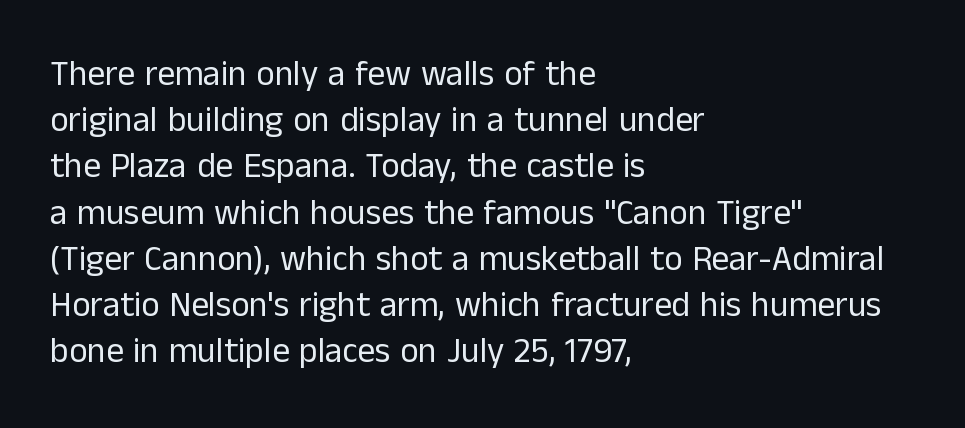
Q: Is the text bold? A: No.
Q: Is the text italic (slanted)? A: No, it is upright.
Q: Is the typeface a serif or a sans-serif typeface? A: Sans-serif.
Q: Is the text underlined? A: No.
Q: How is the paragraph aligned? A: Left-aligned.
Q: Is the spacing between letters normal or unusually wide? A: Normal.
Q: Is the spacing between lines tight, normal or loose? A: Normal.
Q: Width (condensed, normal, or wide)? A: Normal.
Q: Stroke contrast? A: Low.
Q: x-height? A: Medium.
Q: Monospaced? A: No.
